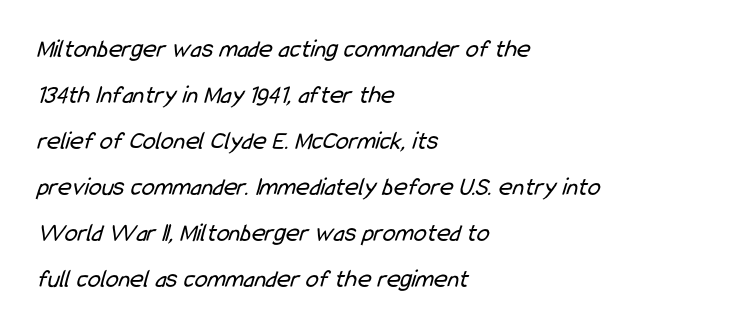
{"bold": "no", "underline": "no", "align": "left", "line_spacing_ratio": 1.77, "letter_spacing": "normal", "letter_spacing_em": 0.0, "glyph_px": 26}
